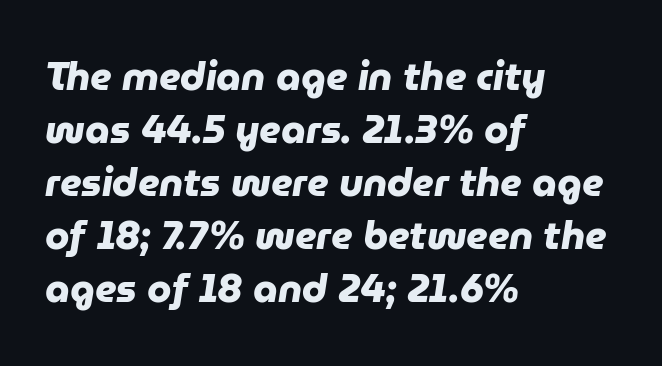
The image shows 39 px heavy sans-serif type; set left-aligned, normal line spacing (1.36x), normal letter spacing, not underlined; low stroke contrast and a medium x-height.
